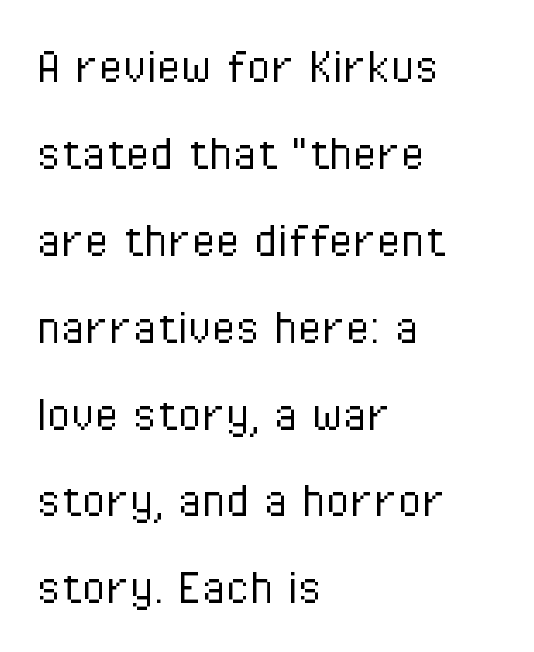
{"serif": "no", "italic": "no", "bold": "no", "weight": "light", "width": "condensed", "stroke_contrast": "low", "x_height": "medium", "monospaced": "no", "underline": "no", "align": "left", "line_spacing": "normal", "line_spacing_ratio": 1.58, "letter_spacing": "normal", "letter_spacing_em": 0.0, "glyph_px": 55}
